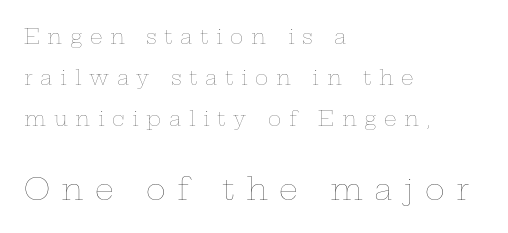
{"italic": "no", "bold": "no", "weight": "thin", "width": "wide", "stroke_contrast": "low", "x_height": "medium", "monospaced": "no", "underline": "no", "align": "left", "line_spacing": "loose", "line_spacing_ratio": 2.04, "letter_spacing": "wide", "letter_spacing_em": 0.38, "larger_block": "second", "size_ratio": 1.5, "glyph_px": 30}
